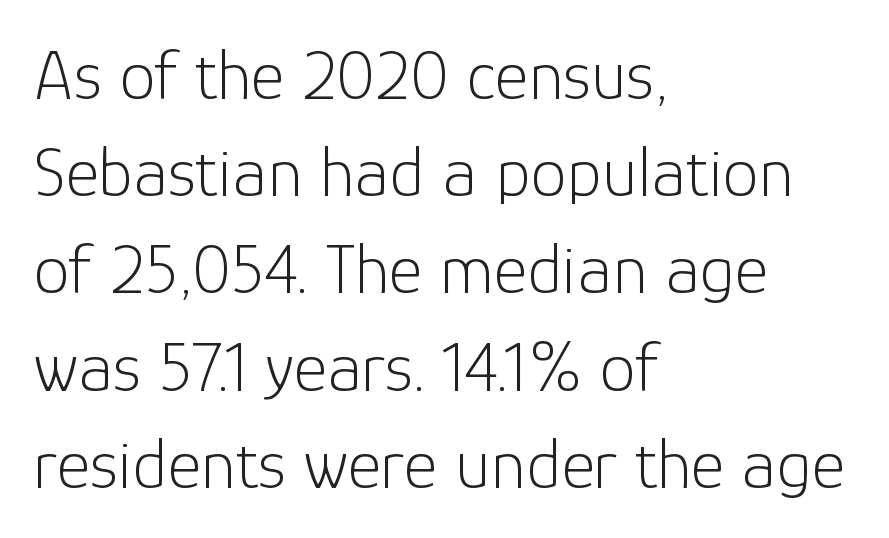
Regular leading. Varying glyph widths throughout — classic text-font behaviour. Does extra space separate the letters? No, they use regular spacing. Nope, not italic — everything's standing straight. The passage is arranged the way most books set body copy — flush left. The glyphs in this specimen are sans serif.
